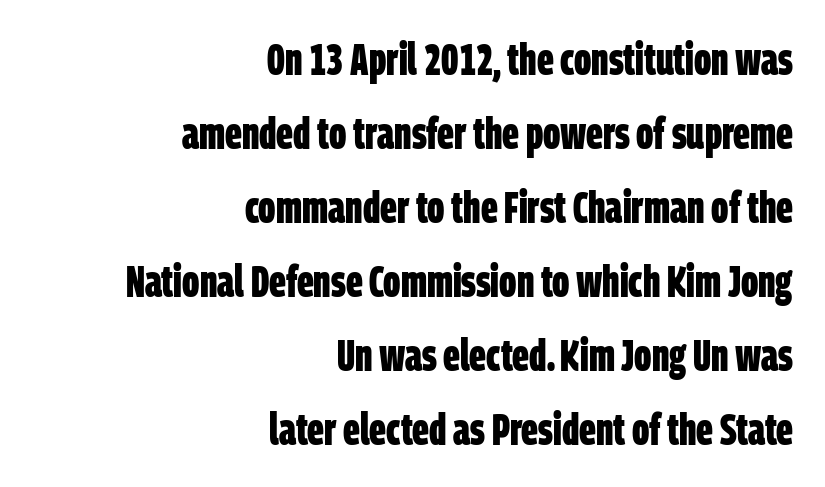
The image shows 44 px bold, condensed sans-serif type; set right-aligned, normal line spacing (1.68x), normal letter spacing, not underlined; low stroke contrast and a large x-height.
